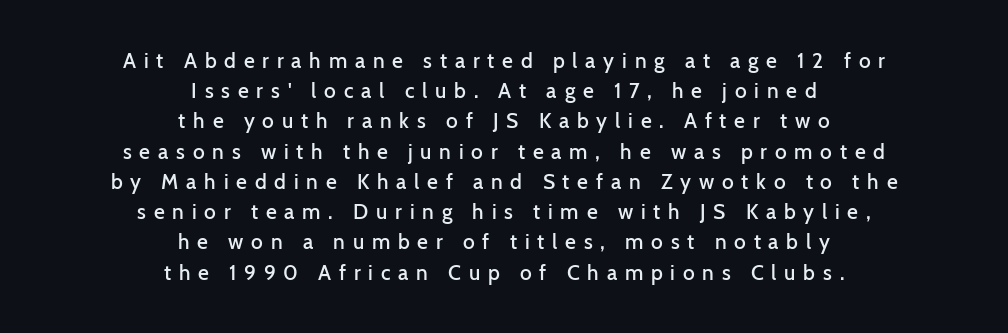
Quick note: underline off. The setting favours the middle, as headings and verse often do. A typesetter would mark this as roman, not italic. One glance says typical: line gaps are just what's usual.
